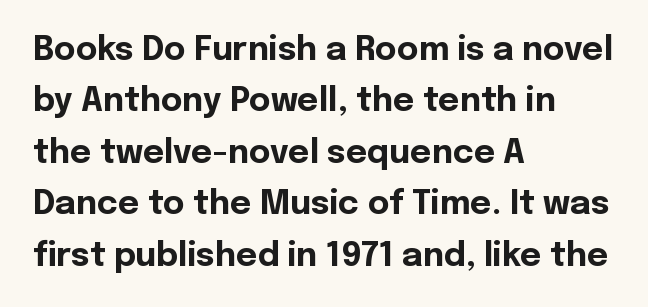
Q: Is the text bold? A: Yes.
Q: Is the text italic (slanted)? A: No, it is upright.
Q: Is the typeface a serif or a sans-serif typeface? A: Sans-serif.
Q: Is the text underlined? A: No.
Q: How is the paragraph aligned? A: Left-aligned.
Q: Is the spacing between letters normal or unusually wide? A: Normal.
Q: Is the spacing between lines tight, normal or loose? A: Normal.
Q: Width (condensed, normal, or wide)? A: Normal.
Q: x-height? A: Medium.
Q: Monospaced? A: No.
